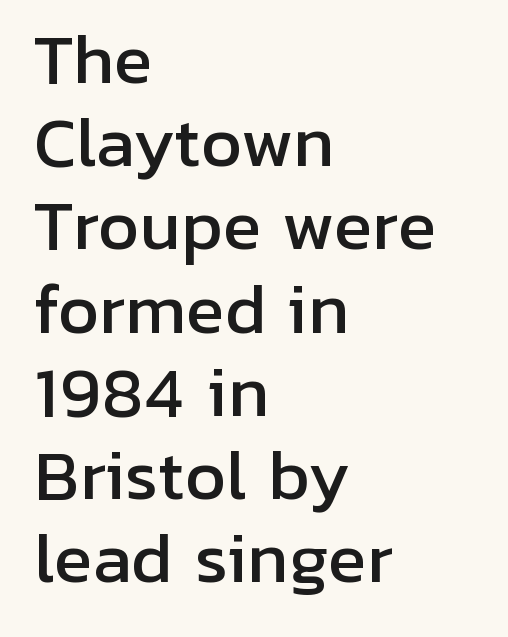
The image shows 65 px sans-serif type, upright; set left-aligned, normal line spacing (1.28x), normal letter spacing, not underlined; low stroke contrast and a medium x-height.
